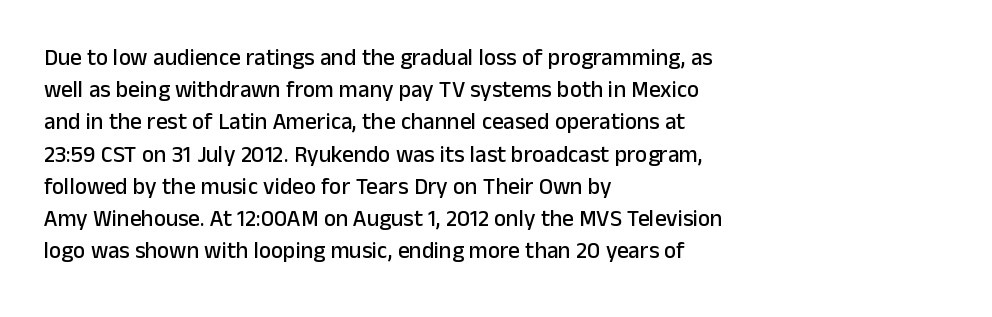
Does the leading feel generous? No, just average. The paragraph shown leans on its left margin. The string is rendered with underlining switched off. Here the glyphs are tracked normally, forming tight word shapes. The font's upright variant was chosen for this text.
